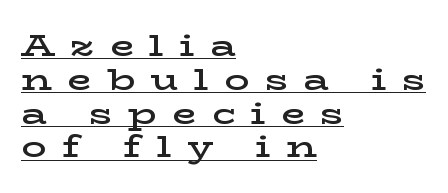
{"serif": "yes", "italic": "no", "bold": "semi", "weight": "semibold", "width": "wide", "stroke_contrast": "low", "x_height": "medium", "monospaced": "no", "underline": "yes", "align": "left", "line_spacing": "tight", "line_spacing_ratio": 1.09, "letter_spacing": "wide", "letter_spacing_em": 0.5, "glyph_px": 31}
